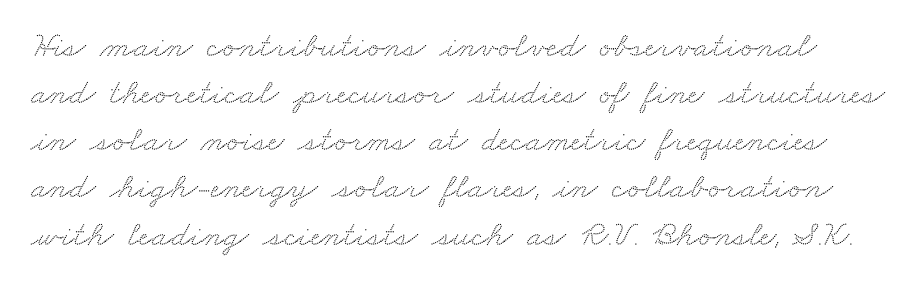
Q: Is the typeface a serif or a sans-serif typeface? A: Serif.
Q: Is the text underlined? A: No.
Q: Is the spacing between letters normal or unusually wide? A: Normal.
Q: Is the spacing between lines tight, normal or loose? A: Normal.
Q: Width (condensed, normal, or wide)? A: Wide.
Q: Stroke contrast? A: Medium.
Q: x-height? A: Small.
Q: Monospaced? A: No.
